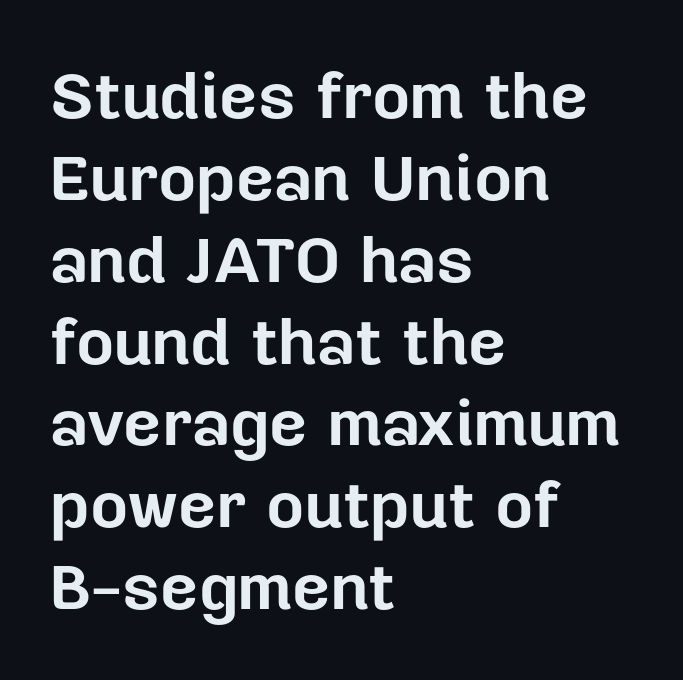
{"serif": "no", "italic": "no", "bold": "yes", "weight": "bold", "width": "normal", "stroke_contrast": "low", "x_height": "medium", "monospaced": "no", "underline": "no", "align": "left", "line_spacing_ratio": 1.24, "letter_spacing": "normal", "letter_spacing_em": 0.0, "glyph_px": 66}
